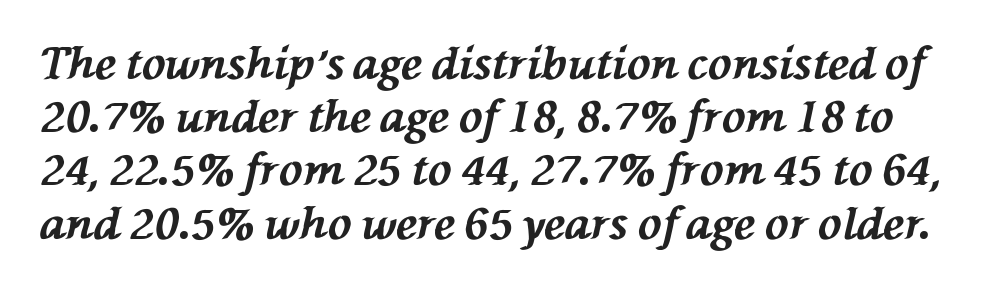
There's an unmistakable incline to the writing here. Note the varied advance widths — an 'i' is clearly narrower than an 'm'. A full-strength bold gives these letters their thick strokes. Nothing unusual about the tracking: characters are spaced as the font intends.
